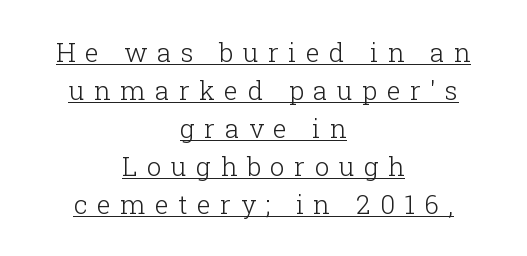
The image shows 26 px text type, upright; set centered, normal line spacing (1.46x), unusually wide letter spacing (+0.37 em), underlined.
